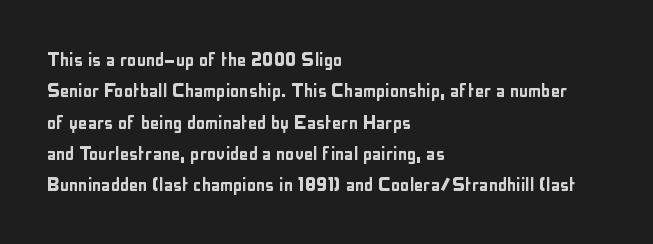
The image shows 23 px text type, upright; set left-aligned, normal line spacing (1.36x), normal letter spacing, not underlined.
